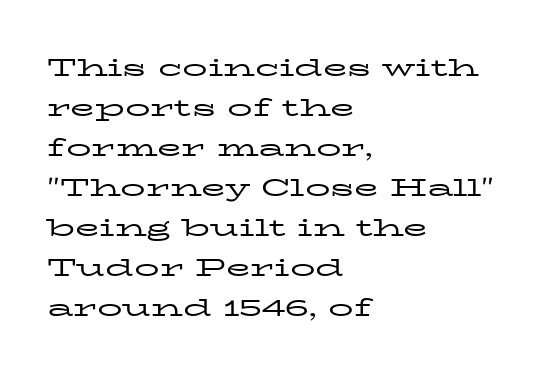
Q: Is the text bold? A: No.
Q: Is the text italic (slanted)? A: No, it is upright.
Q: Is the text underlined? A: No.
Q: How is the paragraph aligned? A: Left-aligned.
Q: Is the spacing between letters normal or unusually wide? A: Normal.
Q: Is the spacing between lines tight, normal or loose? A: Normal.
